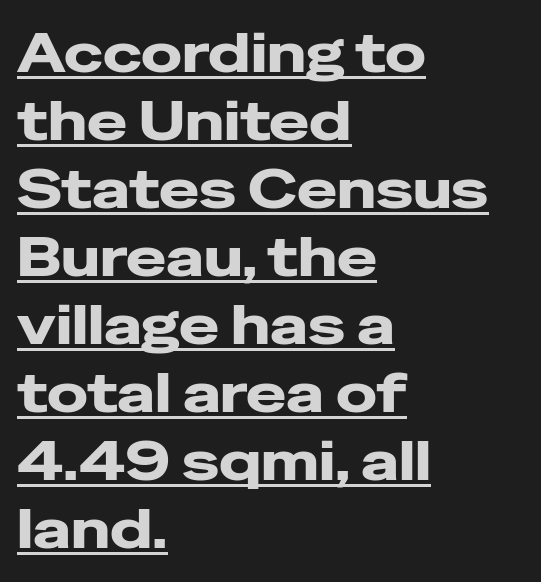
{"serif": "no", "italic": "no", "width": "wide", "stroke_contrast": "low", "x_height": "medium", "monospaced": "no", "underline": "yes", "align": "left", "line_spacing": "normal", "line_spacing_ratio": 1.26, "letter_spacing": "normal", "letter_spacing_em": 0.0, "glyph_px": 54}
